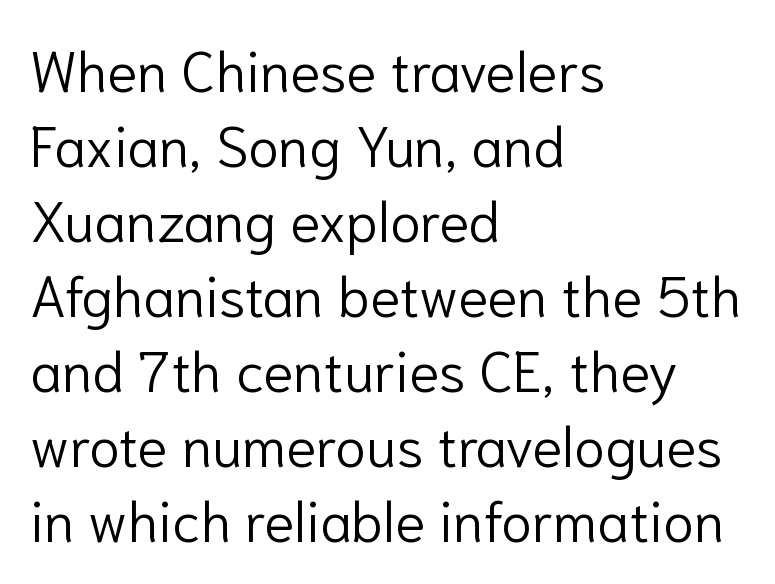
Serifs: no, the terminals of the letterforms are clean. The lines are quadded left. Clear beneath every line of the passage. Heft: none added — not bold. The font's upright variant was chosen for this text.
